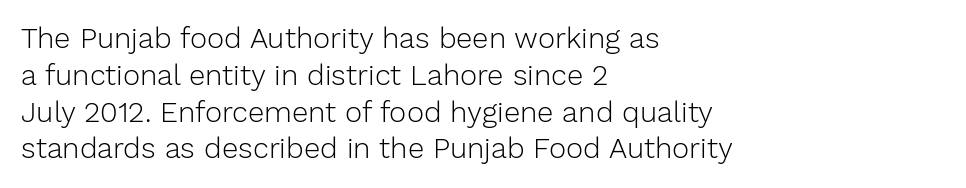
{"serif": "no", "italic": "no", "bold": "no", "weight": "light", "width": "normal", "stroke_contrast": "low", "x_height": "medium", "monospaced": "no", "underline": "no", "align": "left", "line_spacing": "normal", "line_spacing_ratio": 1.27, "letter_spacing": "normal", "letter_spacing_em": 0.0, "glyph_px": 29}
